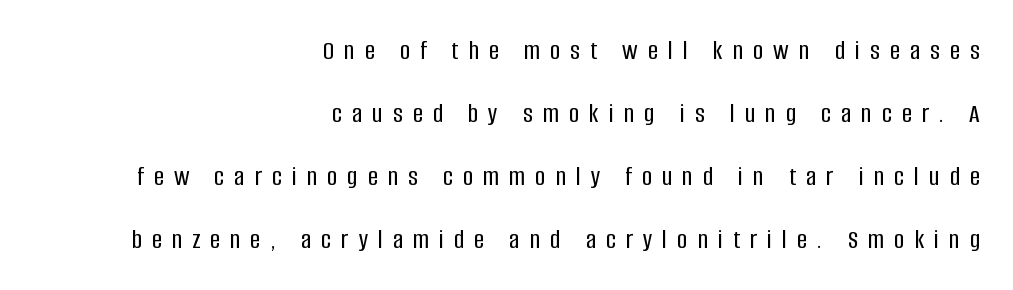
Is there any slant? The stems are plumb. This rendering features lettering with no underline. Each new line begins a long way beneath the previous one. Looks like regular typesetting: each glyph gets only the width it needs. Look at the tracking — it's clearly loosened, letters drifting apart.
